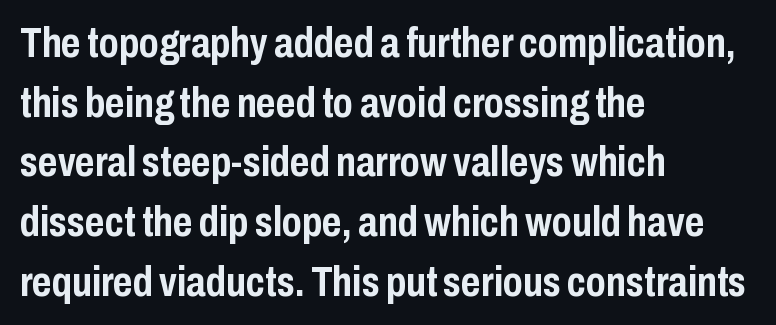
Q: Is the text bold? A: Yes.
Q: Is the text italic (slanted)? A: No, it is upright.
Q: Is the typeface a serif or a sans-serif typeface? A: Sans-serif.
Q: Is the text underlined? A: No.
Q: How is the paragraph aligned? A: Left-aligned.
Q: Is the spacing between letters normal or unusually wide? A: Normal.
Q: Is the spacing between lines tight, normal or loose? A: Normal.
Q: Width (condensed, normal, or wide)? A: Condensed.
Q: Stroke contrast? A: Low.
Q: x-height? A: Medium.
Q: Monospaced? A: No.
